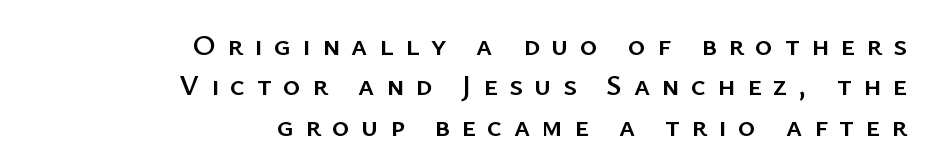
Q: Is the text italic (slanted)? A: No, it is upright.
Q: Is the typeface a serif or a sans-serif typeface? A: Sans-serif.
Q: Is the text underlined? A: No.
Q: How is the paragraph aligned? A: Right-aligned.
Q: Is the spacing between letters normal or unusually wide? A: Unusually wide.
Q: Is the spacing between lines tight, normal or loose? A: Normal.
Q: Width (condensed, normal, or wide)? A: Normal.
Q: Stroke contrast? A: Low.
Q: x-height? A: Medium.
Q: Monospaced? A: No.
